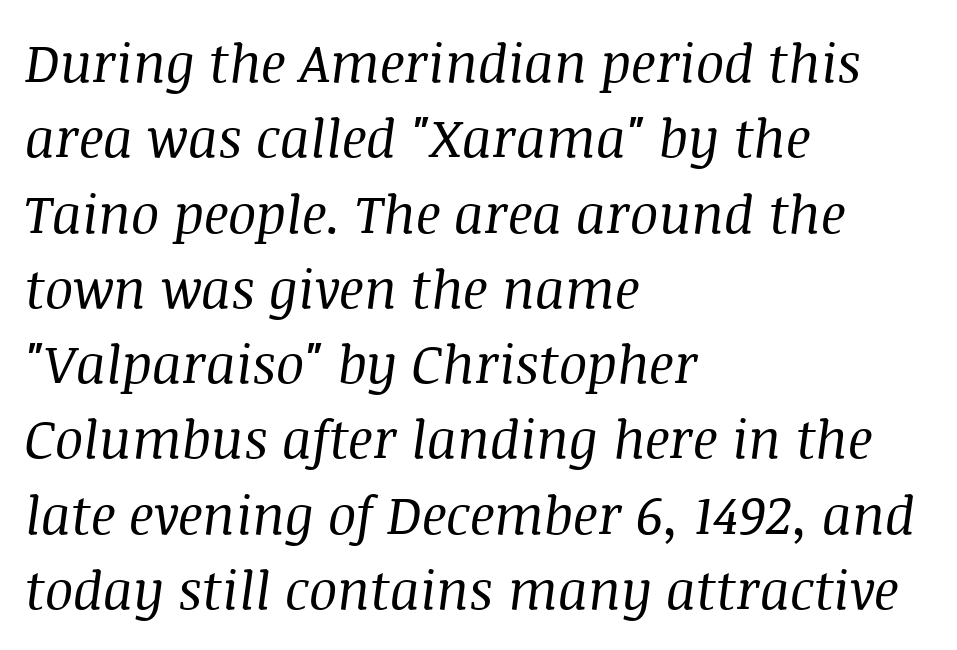
This is serif lettering, the kind often seen in printed books. What's the leading like? Ordinary, nothing unusual. Does extra space separate the letters? No, they use regular spacing. Here the designer chose a conventional face with non-uniform glyph widths. The typesetter chose a ragged-right arrangement here.
